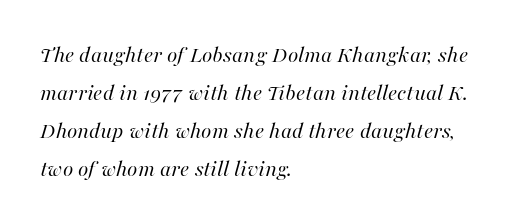
{"italic": "yes", "lean": "right", "slant_degrees": 16, "bold": "no", "underline": "no", "align": "left", "line_spacing": "normal", "line_spacing_ratio": 1.58, "letter_spacing": "normal", "letter_spacing_em": 0.0, "glyph_px": 24}
